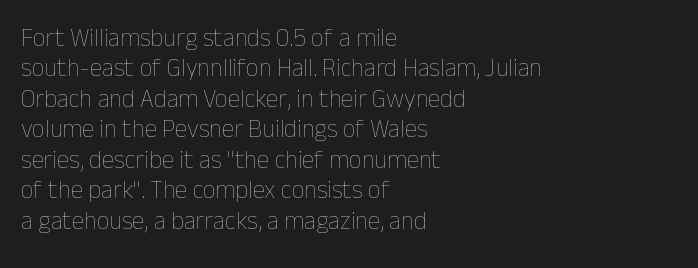
{"italic": "no", "bold": "no", "underline": "no", "align": "left", "line_spacing_ratio": 1.22, "letter_spacing": "normal", "letter_spacing_em": 0.0, "glyph_px": 25}
